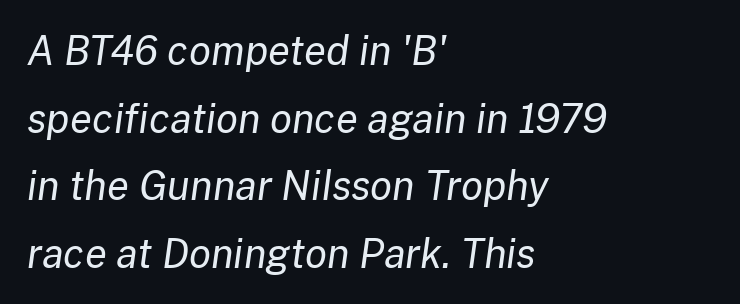
The image shows 40 px regular-weight type, italic (leaning right); set left-aligned, normal line spacing (1.69x), normal letter spacing, not underlined; low stroke contrast and a medium x-height.
